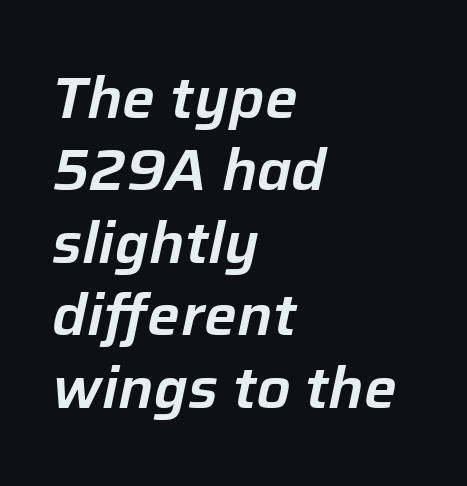
The image shows 58 px text type, italic (leaning right); set left-aligned, normal line spacing (1.25x), normal letter spacing, not underlined; low stroke contrast and a medium x-height.
